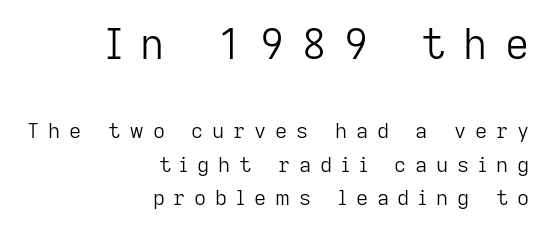
Q: Is the text bold? A: No.
Q: Is the text italic (slanted)? A: No, it is upright.
Q: Is the typeface a serif or a sans-serif typeface? A: Sans-serif.
Q: Is the text underlined? A: No.
Q: How is the paragraph aligned? A: Right-aligned.
Q: Is the spacing between letters normal or unusually wide? A: Unusually wide.
Q: Is the spacing between lines tight, normal or loose? A: Normal.
Q: Which block of text is set in a larger size, the first (top) or the second (bottom)? A: The first (top) one.
Q: Width (condensed, normal, or wide)? A: Normal.
Q: Stroke contrast? A: Low.
Q: x-height? A: Medium.
Q: Monospaced? A: No.
